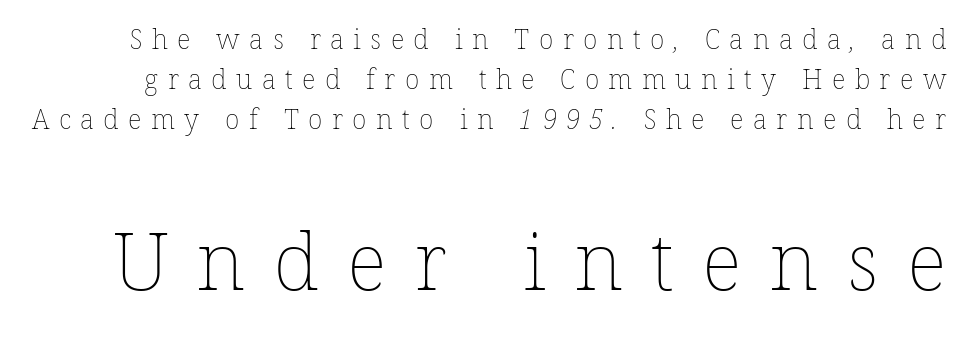
{"bold": "no", "weight": "thin", "width": "normal", "stroke_contrast": "low", "x_height": "medium", "monospaced": "no", "underline": "no", "line_spacing": "normal", "line_spacing_ratio": 1.48, "letter_spacing": "wide", "letter_spacing_em": 0.35, "larger_block": "second", "size_ratio": 2.96, "glyph_px": 80}
